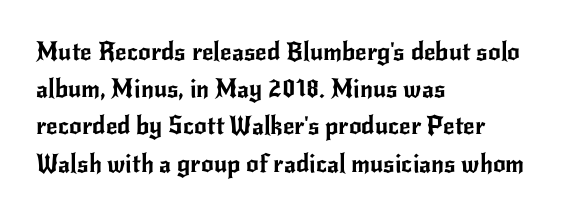
Designer's note — italics off, roman on. Compared with typical paragraphs, the rows here are spaced about the same. No word sits above an underline. Left-aligned paragraph, ragged on the right. This sample uses plain, unmodified letter spacing.
